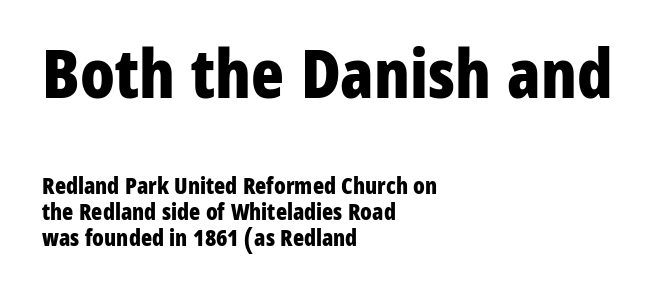
{"serif": "no", "italic": "no", "bold": "yes", "weight": "bold", "width": "condensed", "stroke_contrast": "low", "x_height": "medium", "monospaced": "no", "underline": "no", "align": "left", "line_spacing": "tight", "line_spacing_ratio": 1.15, "letter_spacing": "normal", "letter_spacing_em": 0.0, "larger_block": "first", "size_ratio": 2.96, "glyph_px": 68}
